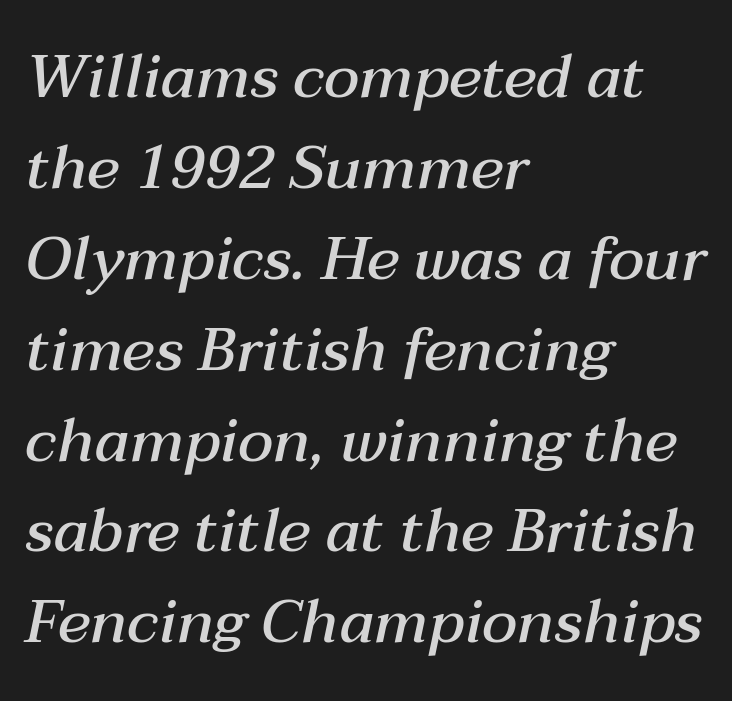
The image shows 61 px semibold type, italic (leaning right); set left-aligned, normal line spacing (1.49x), normal letter spacing, not underlined; medium stroke contrast and a medium x-height.
